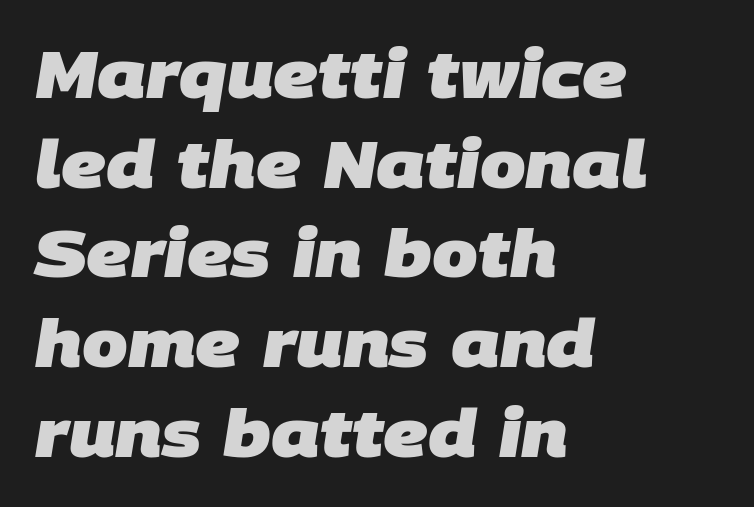
Here the glyphs are tracked normally, forming tight word shapes. Just letters on the line, the space beneath them empty. The characters display no serif detailing; their extremities are plain. Weight: bold. Spacing verdict: proportional, widths tailored to each character. Horizontal alignment here is leftward, the default for most running prose.
